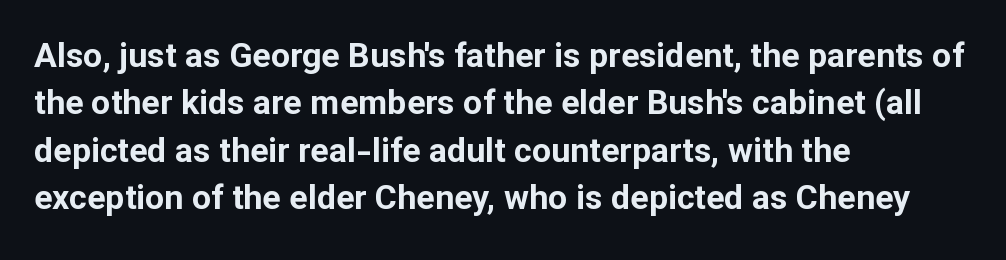
The lines are quadded left. Lines of text with bare space underneath. This rendering leaves character spacing at its baseline value. Ordinary non-slanted type is in use. I'd call this a sans setting — the letters go barefoot.
